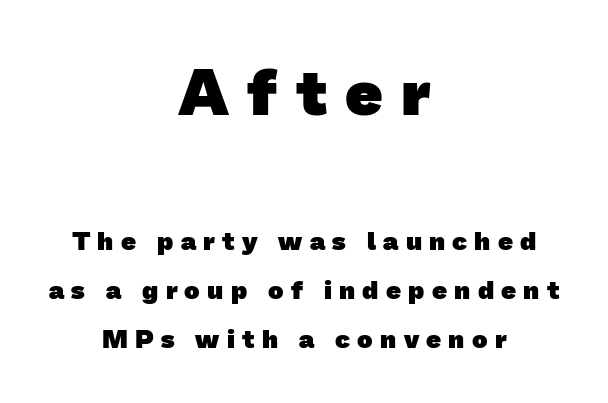
Q: Is the text bold? A: Yes.
Q: Is the typeface a serif or a sans-serif typeface? A: Sans-serif.
Q: Is the text underlined? A: No.
Q: How is the paragraph aligned? A: Centered.
Q: Is the spacing between letters normal or unusually wide? A: Unusually wide.
Q: Which block of text is set in a larger size, the first (top) or the second (bottom)? A: The first (top) one.
Q: Width (condensed, normal, or wide)? A: Normal.
Q: Stroke contrast? A: Low.
Q: x-height? A: Medium.
Q: Monospaced? A: No.
